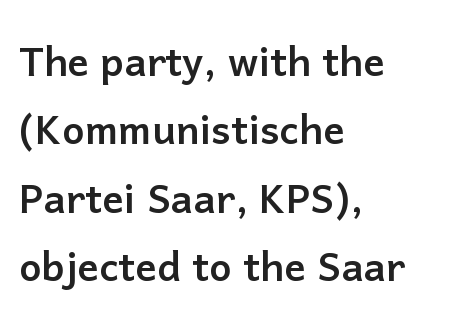
The image shows 53 px sans-serif type, upright; set left-aligned, normal line spacing (1.29x), normal letter spacing, not underlined; low stroke contrast and a medium x-height.
